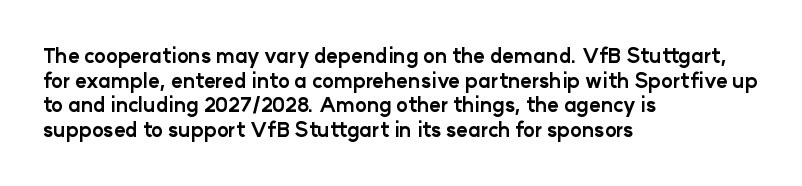
{"italic": "no", "bold": "yes", "underline": "no", "align": "left", "line_spacing_ratio": 1.23, "letter_spacing": "normal", "letter_spacing_em": 0.0, "glyph_px": 20}
